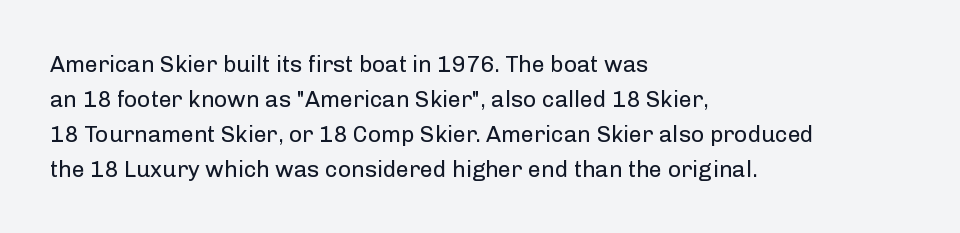
{"italic": "no", "bold": "no", "underline": "no", "align": "left", "line_spacing": "normal", "line_spacing_ratio": 1.52, "letter_spacing": "normal", "letter_spacing_em": 0.0, "glyph_px": 23}
